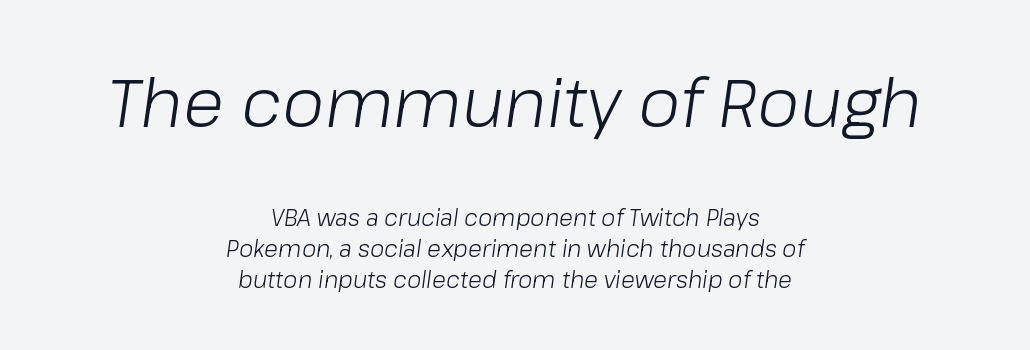
The image shows 68 px light type, italic (leaning right); set centered, normal line spacing (1.36x), normal letter spacing, not underlined; the first (top) block is 2.96x larger; low stroke contrast and a medium x-height.
